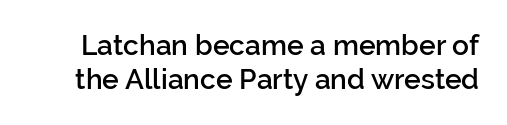
The letterforms sit shoulder to shoulder at normal distance. Has an underline been added? It has not. The rendering shows plain stroke endings on the letterforms — a sans-serif design. Ascenders rise straight up at ninety degrees. Look at the stroke-to-counter ratio: somewhat heavy, a semibold. These lines are rendered in a variable-pitch font.
